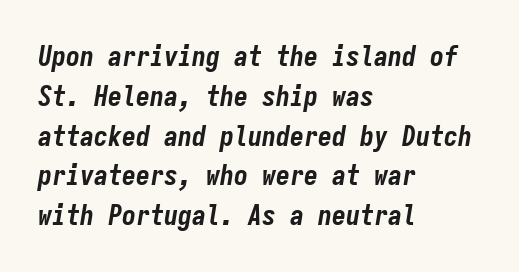
{"italic": "yes", "lean": "right", "slant_degrees": 9, "bold": "yes", "weight": "bold", "width": "condensed", "stroke_contrast": "low", "x_height": "medium", "monospaced": "yes", "underline": "no", "align": "left", "line_spacing": "normal", "line_spacing_ratio": 1.42, "letter_spacing": "normal", "letter_spacing_em": 0.0, "glyph_px": 28}
